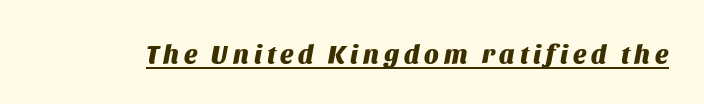
Q: Is the text bold? A: Yes.
Q: Is the text italic (slanted)? A: Yes, it leans right by about 11 degrees.
Q: Is the text underlined? A: Yes.
